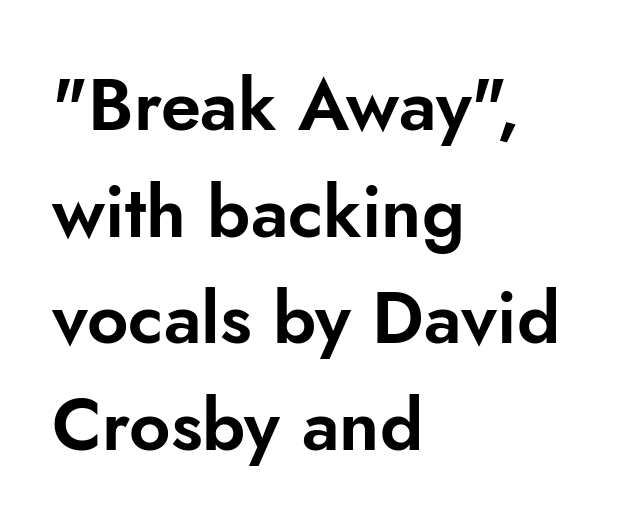
Q: Is the text italic (slanted)? A: No, it is upright.
Q: Is the typeface a serif or a sans-serif typeface? A: Sans-serif.
Q: Is the text underlined? A: No.
Q: How is the paragraph aligned? A: Left-aligned.
Q: Is the spacing between letters normal or unusually wide? A: Normal.
Q: Is the spacing between lines tight, normal or loose? A: Normal.
Q: Width (condensed, normal, or wide)? A: Normal.
Q: Stroke contrast? A: Low.
Q: x-height? A: Small.
Q: Monospaced? A: No.
